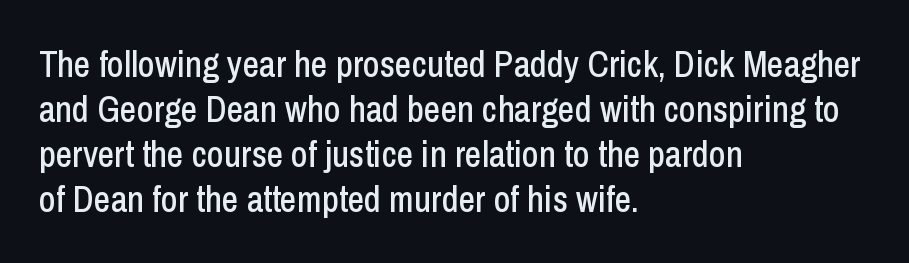
The image shows 36 px condensed sans-serif type, upright; set left-aligned, normal line spacing (1.25x), normal letter spacing, not underlined; low stroke contrast and a medium x-height.
